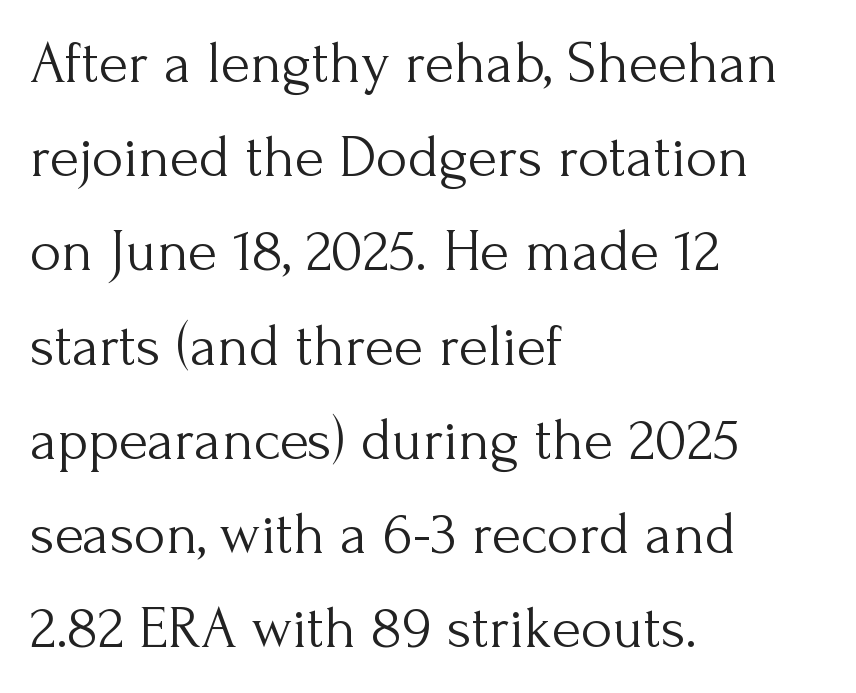
This sample is left-justified, so line endings fall wherever the words run out. The passage shown is typed in a proportional face where columns would drift. The passage shown is typeset with a serif family. Letters have the restrained weight of plain body copy at most.
